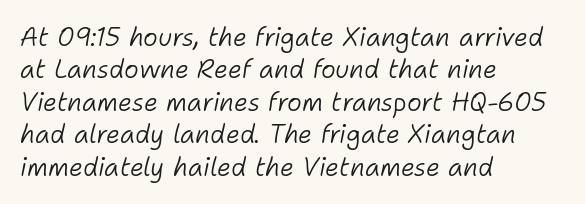
This sample is left-justified, so line endings fall wherever the words run out. The passage shown is not bold in any degree. This sample keeps an unexceptional amount of space between lines. Type without underlining.
